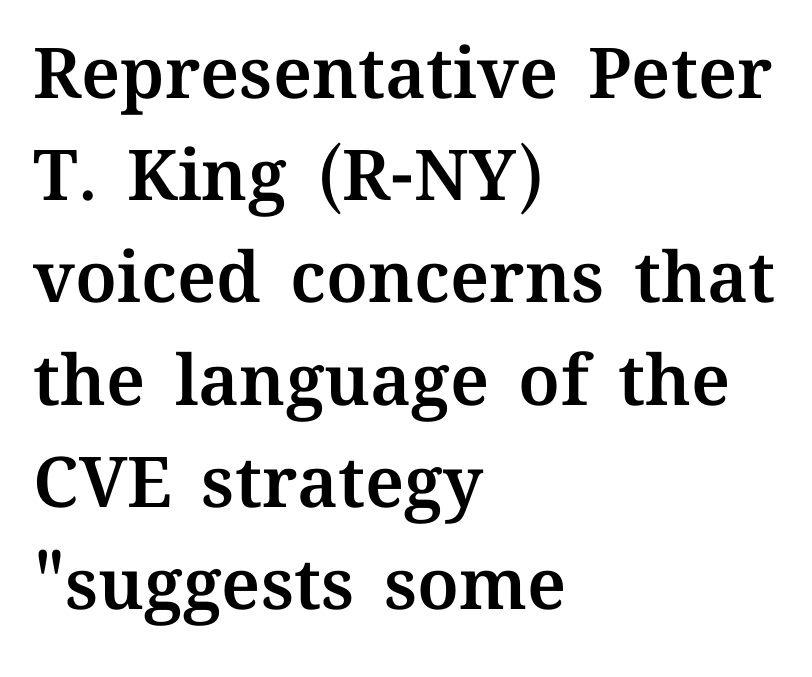
The image shows 70 px text type, upright; set left-aligned, normal line spacing (1.46x), normal letter spacing, not underlined; medium stroke contrast and a medium x-height.
